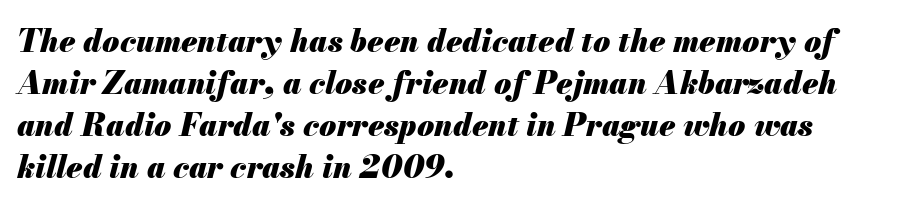
The image shows 31 px heavy type, italic (leaning right); set left-aligned, normal line spacing (1.35x), normal letter spacing, not underlined; medium stroke contrast and a small x-height.
